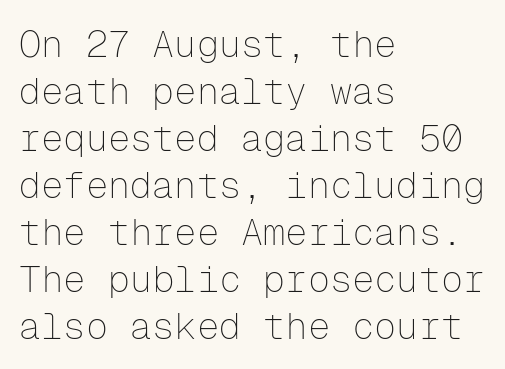
Letters have the restrained weight of plain body copy at most. When letters stand straight like this, we call the style roman or upright. The space beneath each line is pristine and unruled. This sample is left-justified, so line endings fall wherever the words run out. In terms of letterform style, serifs are entirely absent.
